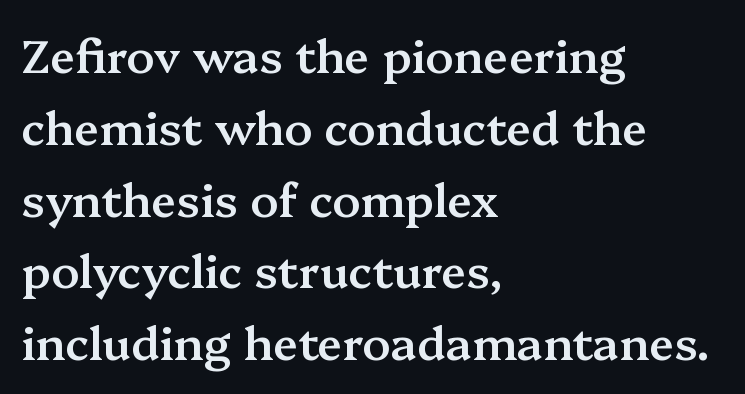
The image shows 46 px semibold serif type, upright; set left-aligned, normal line spacing (1.56x), normal letter spacing, not underlined; medium stroke contrast and a medium x-height.
